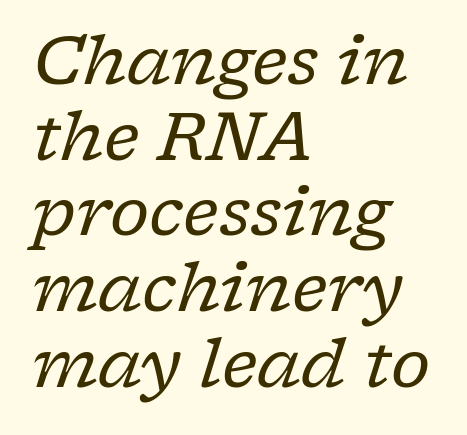
{"serif": "yes", "italic": "yes", "lean": "right", "slant_degrees": 17, "bold": "no", "weight": "regular", "width": "normal", "stroke_contrast": "low", "x_height": "medium", "monospaced": "no", "underline": "no", "align": "left", "line_spacing": "tight", "line_spacing_ratio": 1.13, "letter_spacing": "normal", "letter_spacing_em": 0.0, "glyph_px": 67}
